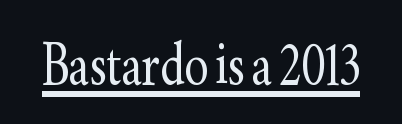
The image shows 71 px light, condensed serif type, upright; set normal letter spacing, underlined; low stroke contrast and a small x-height.
